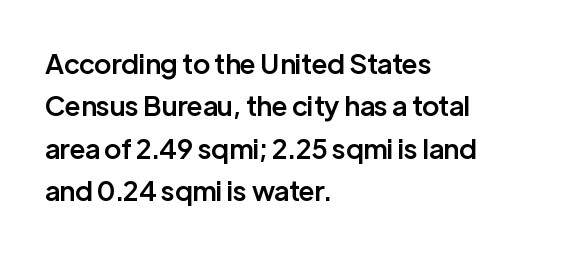
The image shows 27 px text type, upright; set left-aligned, normal line spacing (1.57x), normal letter spacing, not underlined.
